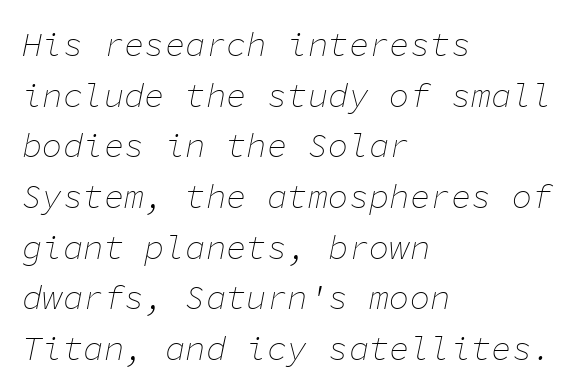
Is there much room between lines? A standard amount, neither cramped nor airy. Clear beneath every line of the passage. In terms of posture, this sample is oblique. This sample has the even, mechanical cadence of fixed-width lettering. A classic flush-left, rag-right setting is used for this passage. The horizontal fit of the characters is conventional and even.
